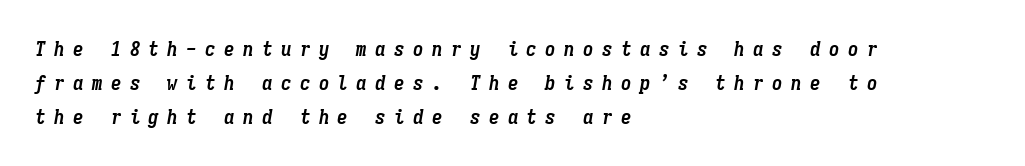
The image shows 21 px bold type, italic (leaning right); set left-aligned, normal line spacing (1.63x), unusually wide letter spacing (+0.4 em), not underlined.
